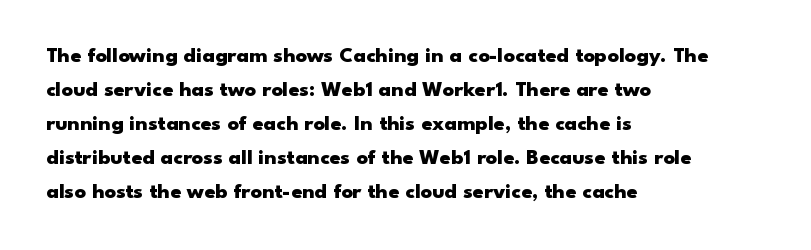
{"italic": "no", "bold": "yes", "underline": "no", "align": "left", "line_spacing": "normal", "line_spacing_ratio": 1.55, "letter_spacing": "normal", "letter_spacing_em": 0.0, "glyph_px": 22}
